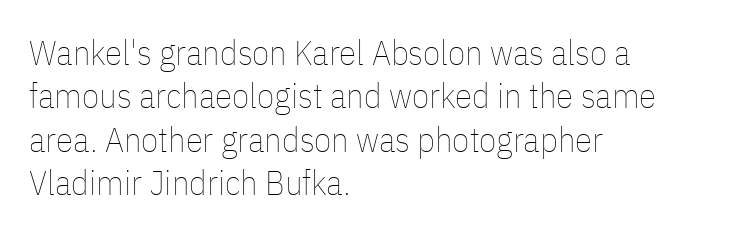
The image shows 35 px thin, condensed type, upright; set left-aligned, line spacing 1.24x, normal letter spacing, not underlined; low stroke contrast and a medium x-height.
